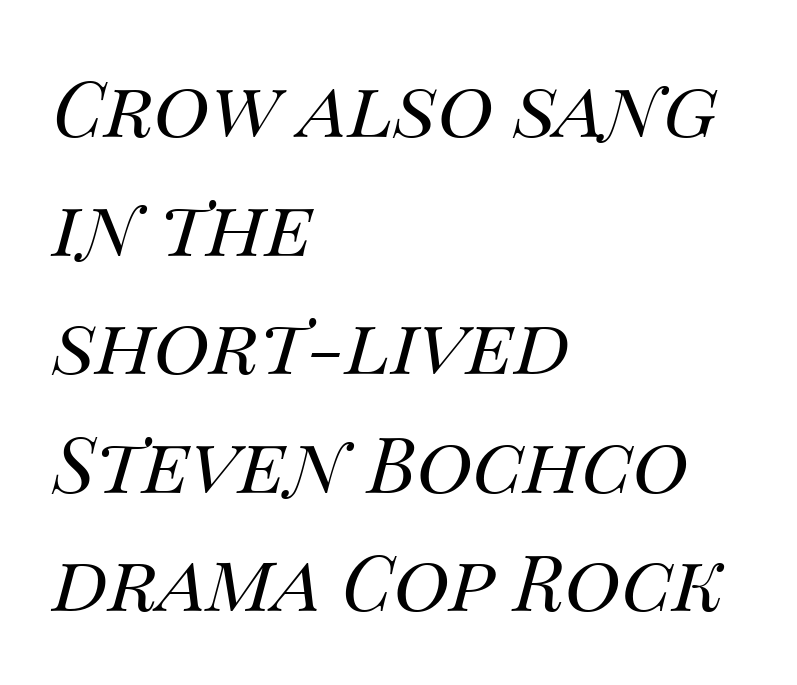
The image shows 77 px regular-weight type, italic (leaning right); set left-aligned, normal line spacing (1.54x), normal letter spacing, not underlined; medium stroke contrast and a large x-height.
